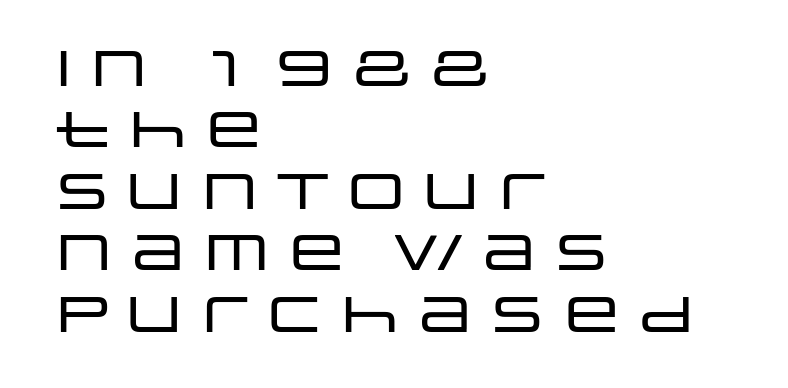
Q: Is the text italic (slanted)? A: No, it is upright.
Q: Is the typeface a serif or a sans-serif typeface? A: Sans-serif.
Q: Is the text underlined? A: No.
Q: How is the paragraph aligned? A: Left-aligned.
Q: Is the spacing between letters normal or unusually wide? A: Normal.
Q: Width (condensed, normal, or wide)? A: Wide.
Q: Stroke contrast? A: Low.
Q: x-height? A: Large.
Q: Monospaced? A: No.
